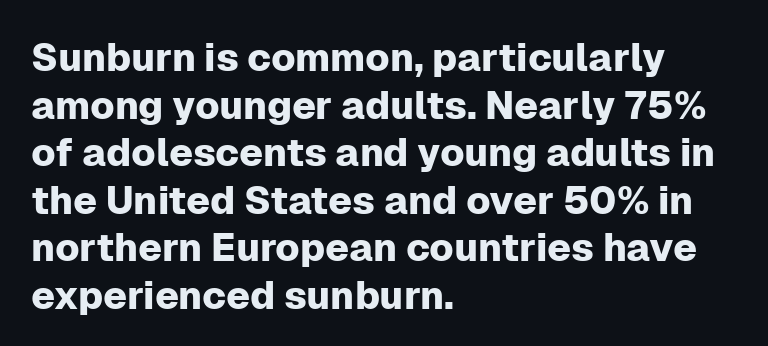
Words appear dense and cohesive because spacing is normal. Rule under the text: the space is simply empty. A typesetter would label this face a sans. Characters remain perfectly vertical along every line. The letters advance in unequal steps, a hallmark of proportional type. The lines are quadded left.
